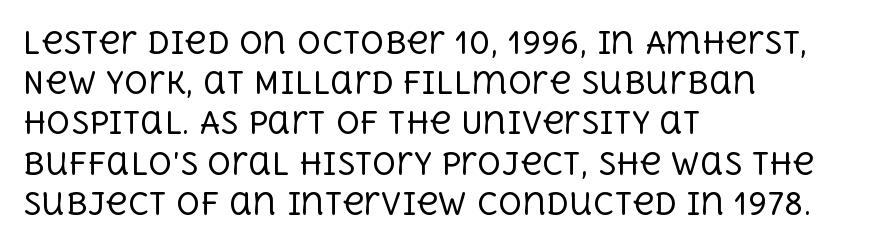
{"serif": "yes", "italic": "no", "bold": "no", "weight": "regular", "width": "normal", "x_height": "large", "monospaced": "no", "underline": "no", "align": "left", "line_spacing": "normal", "line_spacing_ratio": 1.34, "letter_spacing": "normal", "letter_spacing_em": 0.0, "glyph_px": 30}
